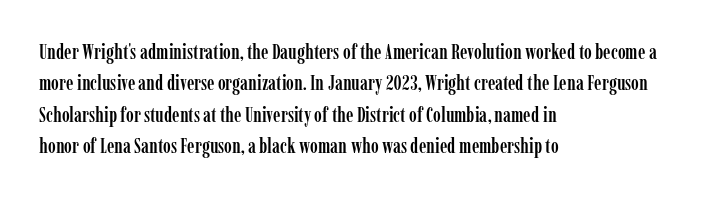
The compositor pushed each line to the left boundary. The designer left line spacing at the default. The rendering keeps characters at their native spacing. No italicization has been applied; the sample stays upright. Clear beneath every line of the passage.
